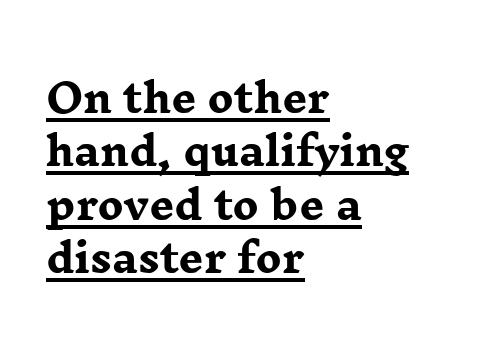
The letters stand upright; this is a roman face. Think of a printed novel: that variable character pitch is what you see here. A normal amount of white space separates one row of letters from the next. These characters rest on top of a visible drawn line.
